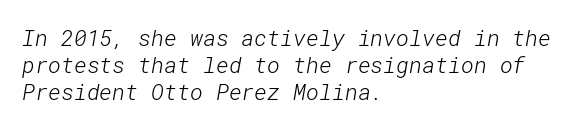
This sample uses plain, unmodified letter spacing. The compositor pushed each line to the left boundary. Descenders hang freely into open space. Compared with a typical body face, this is equally light or lighter still.
